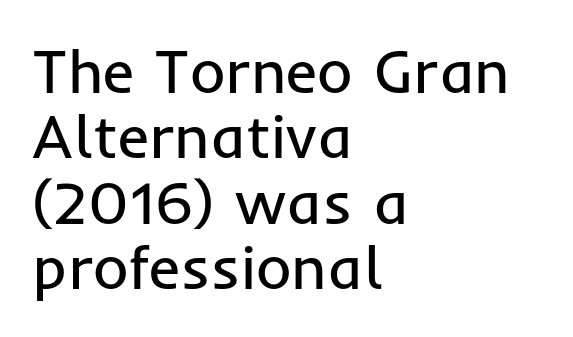
The image shows 61 px regular-weight sans-serif type, upright; set left-aligned, tight line spacing (1.07x), normal letter spacing, not underlined; low stroke contrast and a medium x-height.
